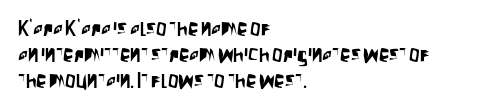
Q: Is the text italic (slanted)? A: No, it is upright.
Q: Is the text underlined? A: No.
Q: How is the paragraph aligned? A: Left-aligned.
Q: Is the spacing between letters normal or unusually wide? A: Normal.
Q: Is the spacing between lines tight, normal or loose? A: Normal.
